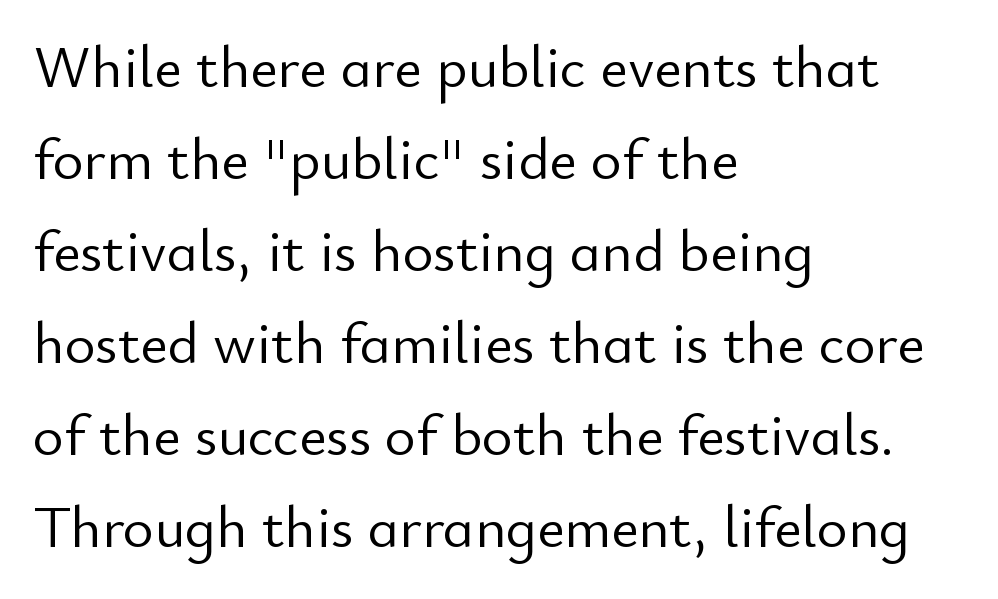
Q: Is the text bold? A: No.
Q: Is the text italic (slanted)? A: No, it is upright.
Q: Is the typeface a serif or a sans-serif typeface? A: Sans-serif.
Q: Is the text underlined? A: No.
Q: How is the paragraph aligned? A: Left-aligned.
Q: Is the spacing between letters normal or unusually wide? A: Normal.
Q: Is the spacing between lines tight, normal or loose? A: Normal.
Q: Width (condensed, normal, or wide)? A: Normal.
Q: Stroke contrast? A: Low.
Q: x-height? A: Small.
Q: Monospaced? A: No.
